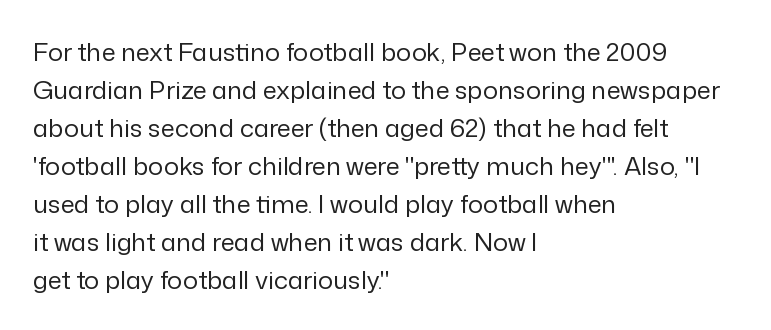
{"italic": "no", "bold": "no", "underline": "no", "align": "left", "line_spacing": "normal", "line_spacing_ratio": 1.52, "letter_spacing": "normal", "letter_spacing_em": 0.0, "glyph_px": 25}
